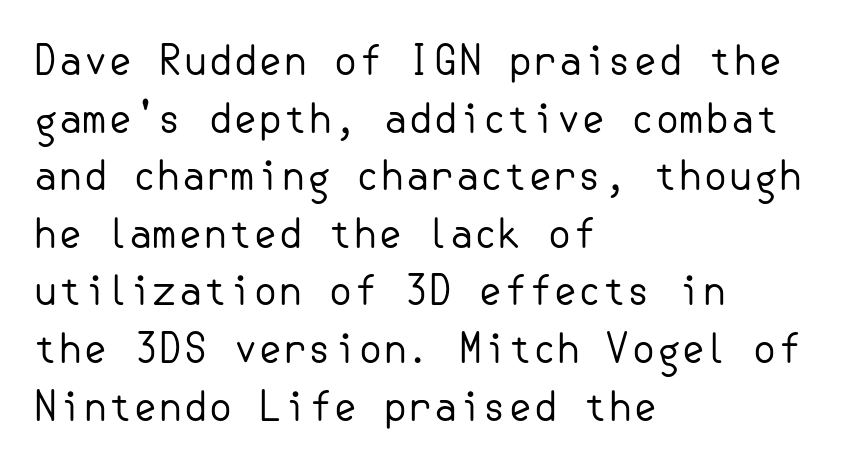
The image shows 40 px regular-weight sans-serif type, upright; set left-aligned, normal line spacing (1.44x), normal letter spacing, not underlined; low stroke contrast and a small x-height.
